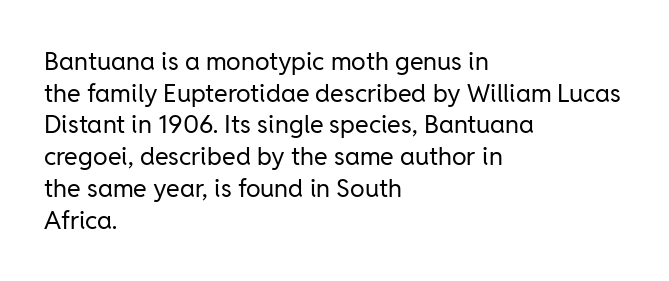
The characters are drawn with everyday or finer stroke widths. The string is rendered with underlining switched off. Leading matches the norm, producing a regular column. This sample uses plain, unmodified letter spacing.
